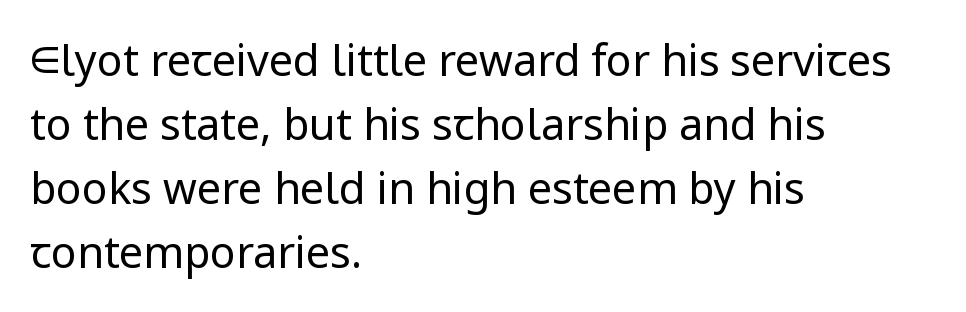
Think of a printed novel: that variable character pitch is what you see here. The paragraph has a hard left edge and a soft right edge. In terms of letterspacing, this is plain default setting. The glyphs in this specimen are sans serif. Each new line begins a customary step beneath the previous one. A clean baseline with only descenders dipping below it.
